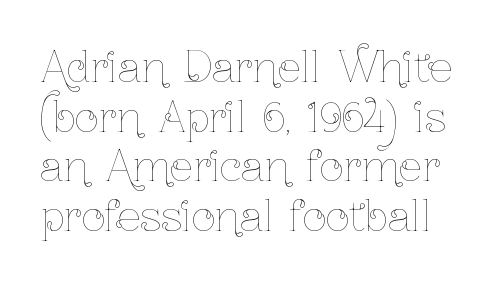
Q: Is the text bold? A: No.
Q: Is the text italic (slanted)? A: No, it is upright.
Q: Is the text underlined? A: No.
Q: Is the spacing between letters normal or unusually wide? A: Normal.
Q: Width (condensed, normal, or wide)? A: Condensed.
Q: Stroke contrast? A: Low.
Q: x-height? A: Medium.
Q: Monospaced? A: No.
